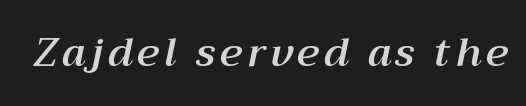
The image shows 40 px text type, italic (leaning right); set not underlined; medium stroke contrast and a medium x-height.
